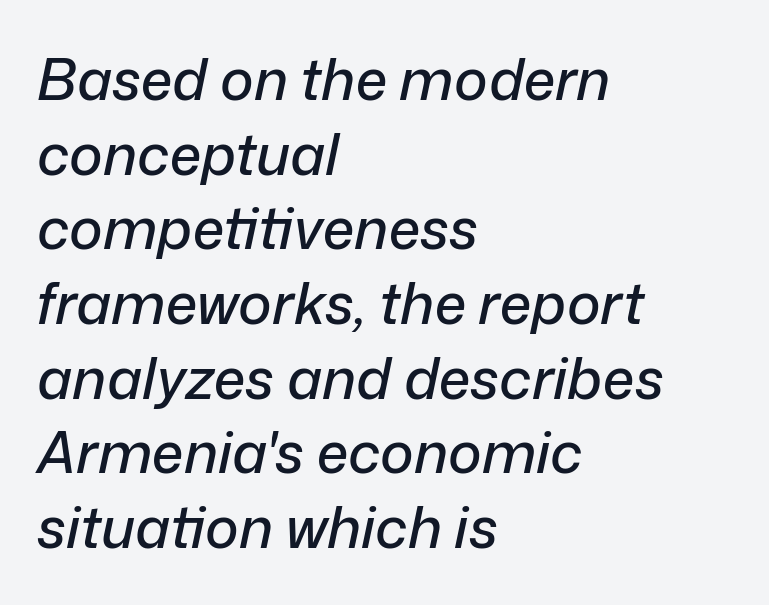
The image shows 57 px text type, italic (leaning right); set left-aligned, normal line spacing (1.31x), normal letter spacing, not underlined; low stroke contrast and a medium x-height.
